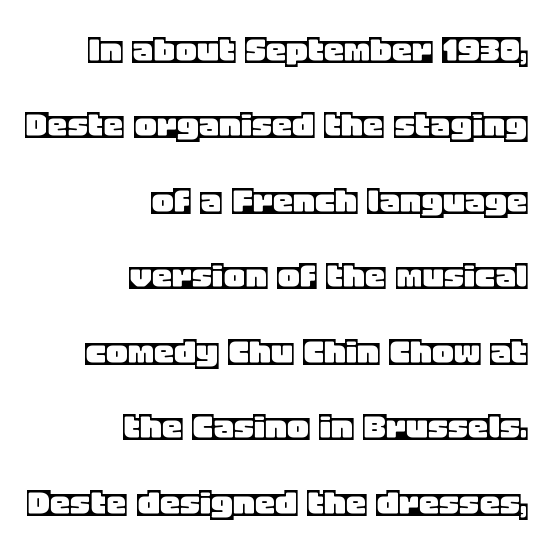
Spacing between characters is what you'd get straight out of the box. Spacing verdict: proportional, widths tailored to each character. The rag falls on the left side of this text block. Every stem runs plumb, perpendicular to the baseline. Quick note: underline off.
